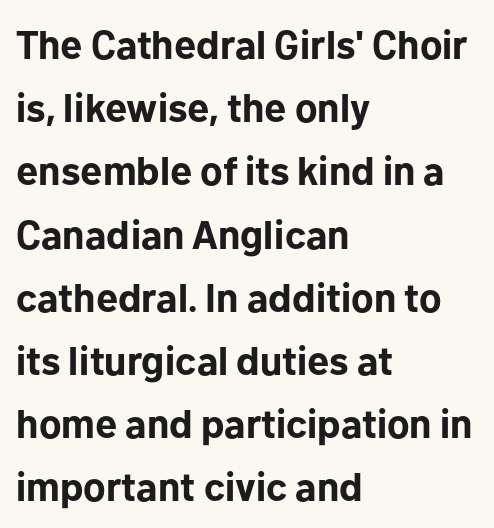
{"serif": "no", "italic": "no", "bold": "yes", "weight": "bold", "width": "normal", "stroke_contrast": "low", "x_height": "medium", "monospaced": "no", "underline": "no", "align": "left", "line_spacing": "normal", "line_spacing_ratio": 1.58, "letter_spacing": "normal", "letter_spacing_em": 0.0, "glyph_px": 40}
